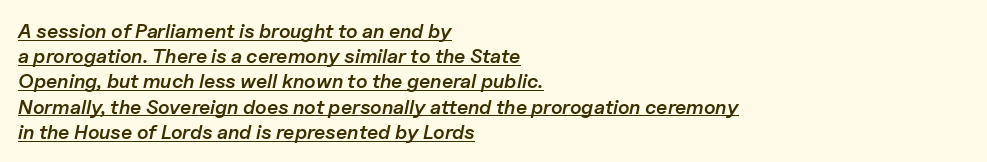
Rows of type keep a routine distance in the vertical direction. Left-aligned paragraph, ragged on the right. These characters rest on top of a visible drawn line. Characters follow at the spacing the type designer built in. Firm but not heavy-handed strokes: this text is semibold. The whole block is typeset with a tilt.
